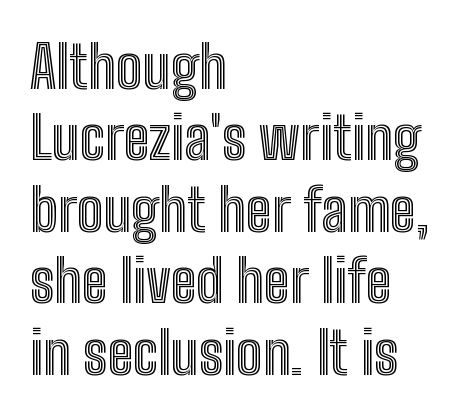
Does the copy run flush right? No — it runs flush left. A typesetter would call this zero additional tracking. The passage shown is typed in a proportional face where columns would drift. When letters stand straight like this, we call the style roman or upright. The baseline area is clear.
